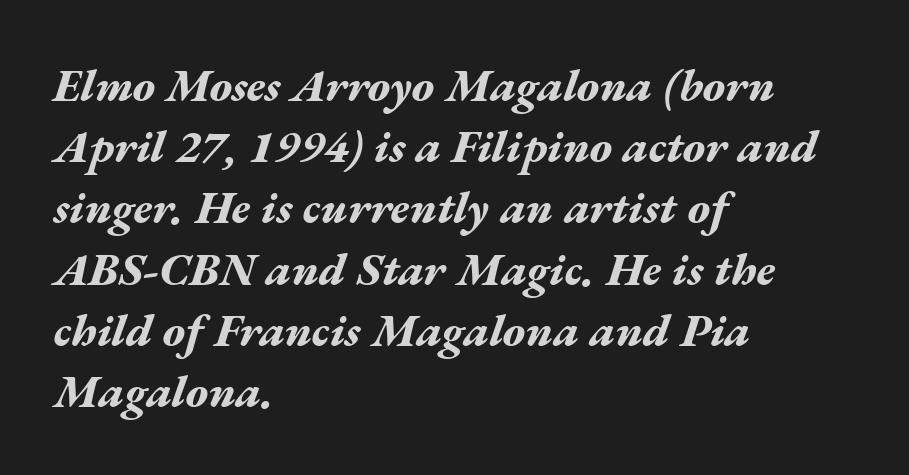
The image shows 46 px bold, wide type, italic (leaning right); set left-aligned, normal line spacing (1.33x), normal letter spacing, not underlined; medium stroke contrast and a medium x-height.
